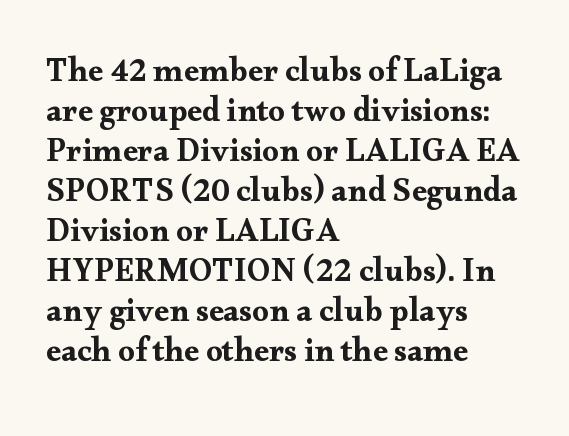
{"serif": "yes", "italic": "no", "width": "wide", "stroke_contrast": "medium", "x_height": "small", "monospaced": "no", "underline": "no", "align": "left", "line_spacing_ratio": 1.21, "letter_spacing": "normal", "letter_spacing_em": 0.0, "glyph_px": 33}
